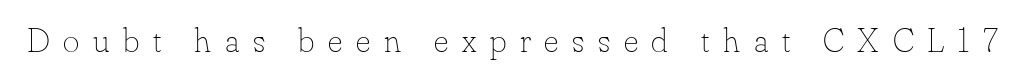
These lines are rendered in a variable-pitch font. Ascenders rise straight up at ninety degrees. The zone under the glyphs is completely vacant. Glyph-to-glyph distance is far greater than everyday printed text. This is not heavy type; no bold has been used.
